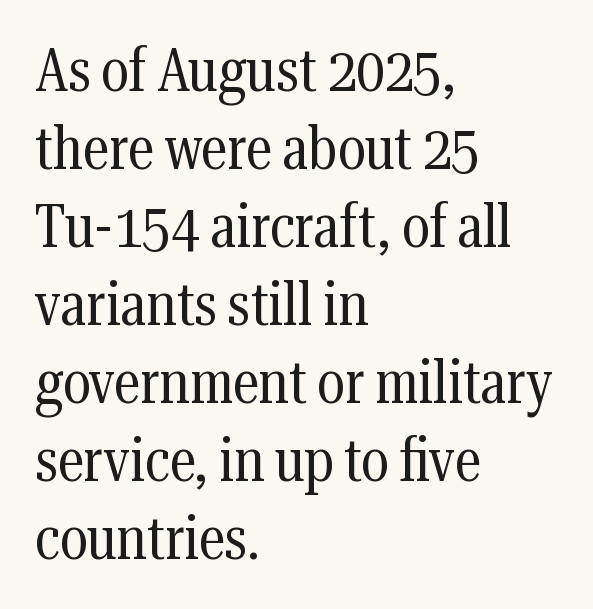
{"serif": "yes", "italic": "no", "bold": "no", "weight": "regular", "width": "condensed", "stroke_contrast": "medium", "x_height": "medium", "monospaced": "no", "underline": "no", "align": "left", "line_spacing": "normal", "line_spacing_ratio": 1.3, "letter_spacing": "normal", "letter_spacing_em": 0.0, "glyph_px": 60}
